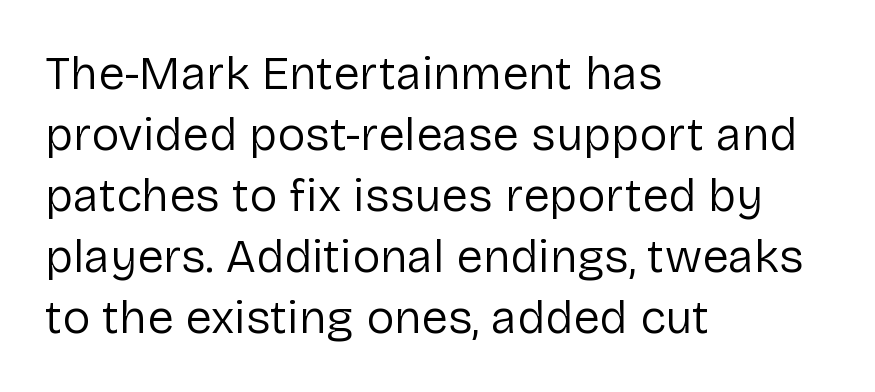
Q: Is the text bold? A: No.
Q: Is the text italic (slanted)? A: No, it is upright.
Q: Is the typeface a serif or a sans-serif typeface? A: Sans-serif.
Q: Is the text underlined? A: No.
Q: How is the paragraph aligned? A: Left-aligned.
Q: Is the spacing between letters normal or unusually wide? A: Normal.
Q: Is the spacing between lines tight, normal or loose? A: Normal.
Q: Width (condensed, normal, or wide)? A: Normal.
Q: Stroke contrast? A: Low.
Q: x-height? A: Medium.
Q: Monospaced? A: No.
